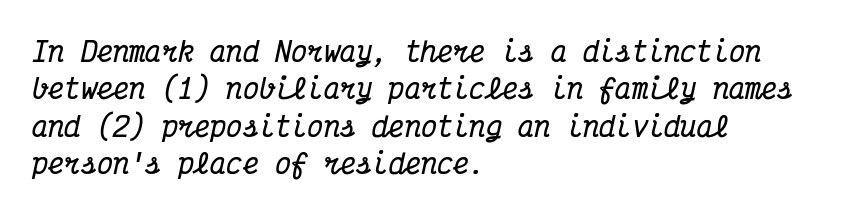
{"italic": "yes", "lean": "right", "slant_degrees": 12, "bold": "yes", "underline": "no", "align": "left", "line_spacing": "normal", "line_spacing_ratio": 1.38, "letter_spacing": "normal", "letter_spacing_em": 0.0, "glyph_px": 27}
